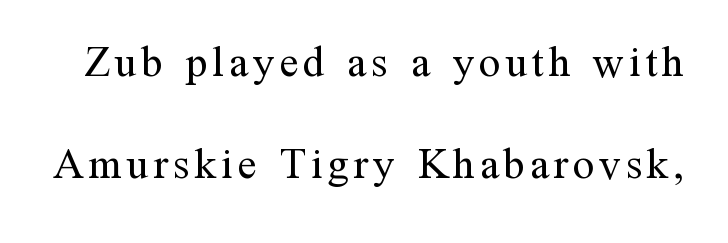
Q: Is the text bold? A: No.
Q: Is the text italic (slanted)? A: No, it is upright.
Q: Is the typeface a serif or a sans-serif typeface? A: Serif.
Q: Is the text underlined? A: No.
Q: Is the spacing between lines tight, normal or loose? A: Loose.
Q: Width (condensed, normal, or wide)? A: Normal.
Q: Stroke contrast? A: Medium.
Q: x-height? A: Medium.
Q: Monospaced? A: No.
